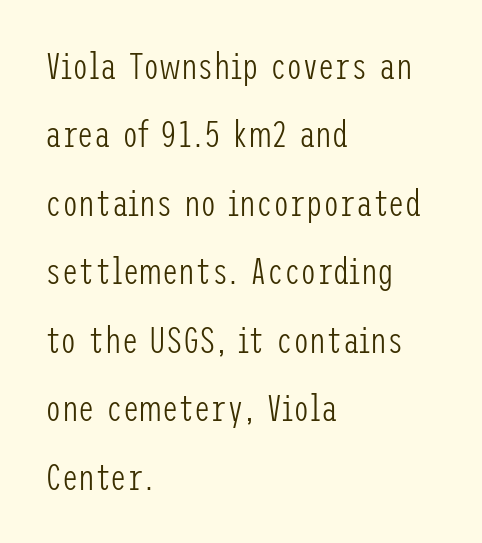
Q: Is the text bold? A: No.
Q: Is the text italic (slanted)? A: No, it is upright.
Q: Is the typeface a serif or a sans-serif typeface? A: Sans-serif.
Q: Is the text underlined? A: No.
Q: How is the paragraph aligned? A: Left-aligned.
Q: Is the spacing between letters normal or unusually wide? A: Normal.
Q: Width (condensed, normal, or wide)? A: Condensed.
Q: Stroke contrast? A: Low.
Q: x-height? A: Medium.
